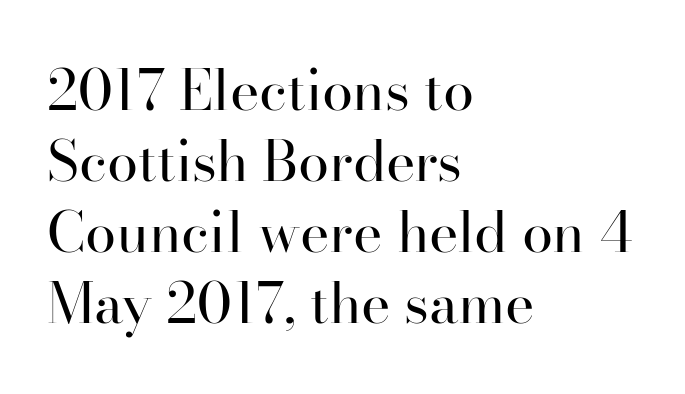
The image shows 56 px regular-weight serif type, upright; set left-aligned, normal line spacing (1.27x), normal letter spacing, not underlined; high stroke contrast and a small x-height.
